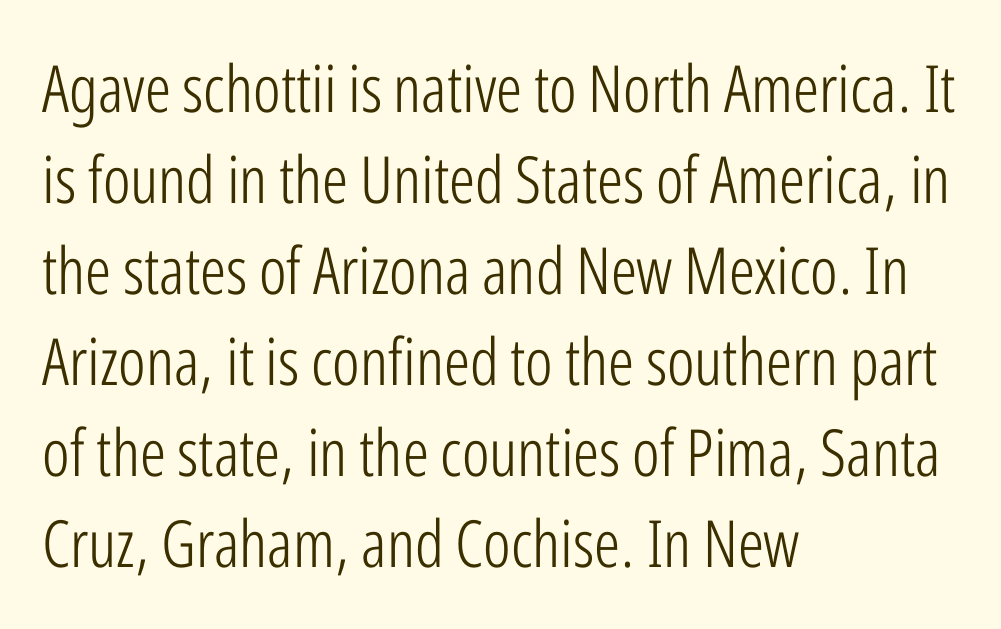
Q: Is the text bold? A: No.
Q: Is the text italic (slanted)? A: No, it is upright.
Q: Is the typeface a serif or a sans-serif typeface? A: Sans-serif.
Q: Is the text underlined? A: No.
Q: How is the paragraph aligned? A: Left-aligned.
Q: Is the spacing between letters normal or unusually wide? A: Normal.
Q: Is the spacing between lines tight, normal or loose? A: Normal.
Q: Width (condensed, normal, or wide)? A: Condensed.
Q: Stroke contrast? A: Low.
Q: x-height? A: Medium.
Q: Monospaced? A: No.
